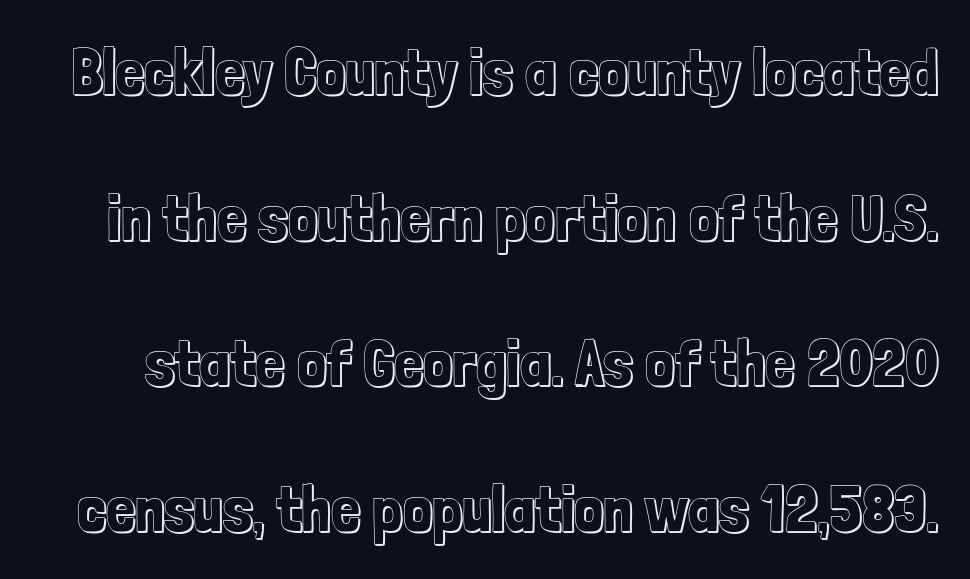
Q: Is the text italic (slanted)? A: No, it is upright.
Q: Is the text underlined? A: No.
Q: Is the spacing between letters normal or unusually wide? A: Normal.
Q: Is the spacing between lines tight, normal or loose? A: Loose.
Q: Width (condensed, normal, or wide)? A: Condensed.
Q: x-height? A: Medium.
Q: Monospaced? A: No.
